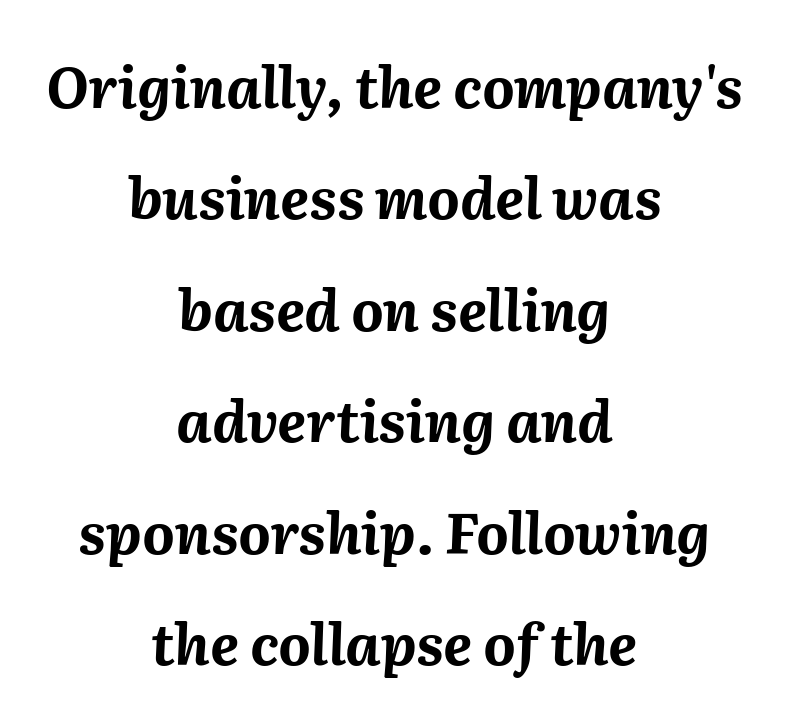
The image shows 56 px bold type, italic (leaning right); set centered, loose line spacing (1.99x), normal letter spacing, not underlined; medium stroke contrast and a medium x-height.
